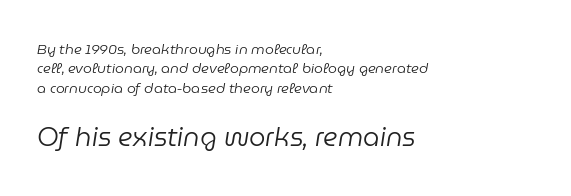
The image shows 26 px text type, italic (leaning right); set left-aligned, normal line spacing (1.39x), normal letter spacing, not underlined; the second (bottom) block is 1.86x larger.
